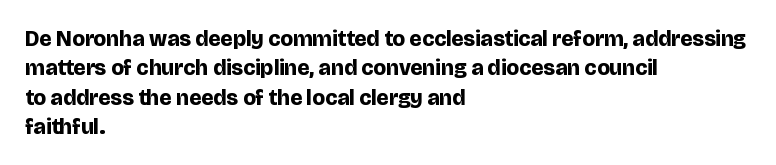
{"italic": "no", "bold": "yes", "underline": "no", "align": "left", "line_spacing": "normal", "line_spacing_ratio": 1.33, "letter_spacing": "normal", "letter_spacing_em": 0.0, "glyph_px": 22}
